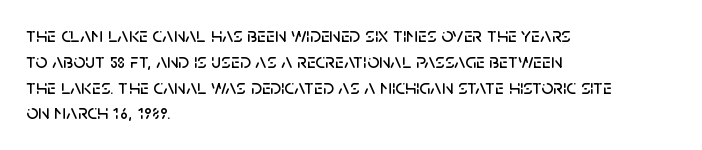
Q: Is the text italic (slanted)? A: No, it is upright.
Q: Is the text underlined? A: No.
Q: How is the paragraph aligned? A: Left-aligned.
Q: Is the spacing between letters normal or unusually wide? A: Normal.
